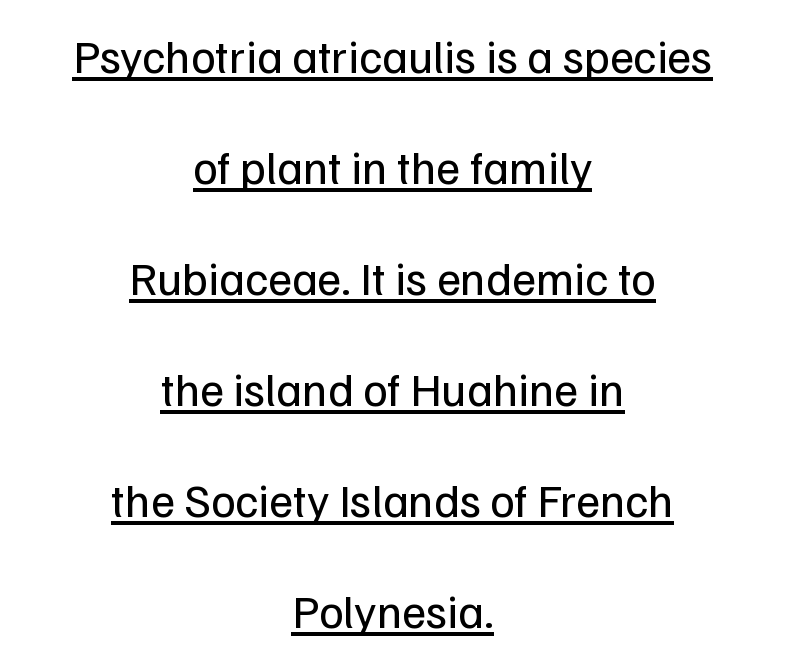
Does the copy run flush right? No — it is centered line by line. This block would shrink considerably if given ordinary leading; it's expanded now. Tall strokes in this sample are plumb rather than angled. The lettering is marked with a stroke running underneath it. A typesetter would label this face a sans. In terms of letterspacing, this is plain default setting.
